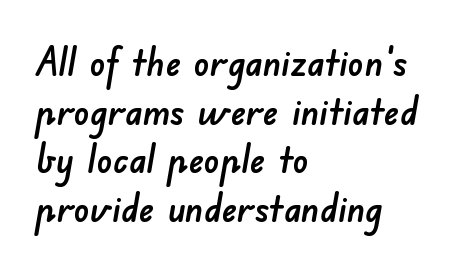
{"serif": "no", "width": "normal", "stroke_contrast": "low", "x_height": "small", "monospaced": "no", "underline": "no", "align": "left", "line_spacing": "normal", "line_spacing_ratio": 1.25, "letter_spacing": "normal", "letter_spacing_em": 0.0, "glyph_px": 39}
